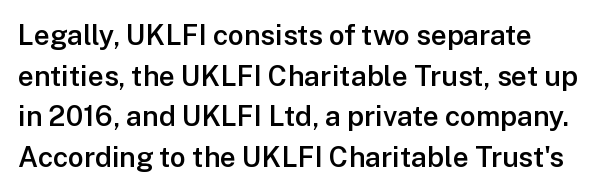
Q: Is the text bold? A: Semi-bold.
Q: Is the text italic (slanted)? A: No, it is upright.
Q: Is the typeface a serif or a sans-serif typeface? A: Sans-serif.
Q: Is the text underlined? A: No.
Q: Is the spacing between letters normal or unusually wide? A: Normal.
Q: Is the spacing between lines tight, normal or loose? A: Normal.
Q: Width (condensed, normal, or wide)? A: Normal.
Q: Stroke contrast? A: Low.
Q: x-height? A: Medium.
Q: Monospaced? A: No.
